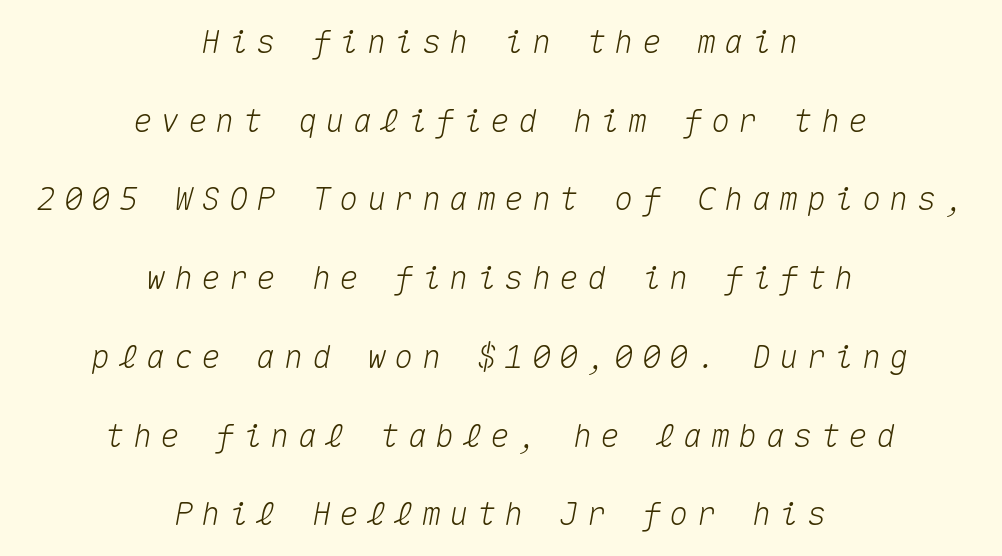
{"italic": "yes", "lean": "right", "slant_degrees": 10, "width": "normal", "stroke_contrast": "medium", "x_height": "medium", "monospaced": "yes", "underline": "no", "align": "center", "line_spacing": "loose", "line_spacing_ratio": 2.46, "letter_spacing": "wide", "letter_spacing_em": 0.26, "glyph_px": 32}
